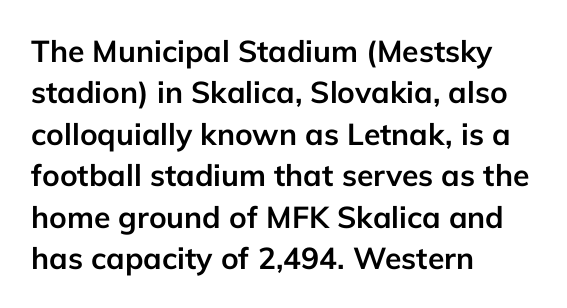
The image shows 30 px semibold sans-serif type, upright; set left-aligned, normal line spacing (1.38x), normal letter spacing, not underlined; low stroke contrast and a medium x-height.
